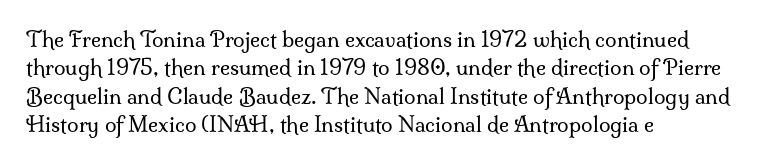
Evenly set lines give the paragraph a standard silhouette. Students, note that the glyphs here touch the page at normal intervals. In terms of posture, this sample is upright. Typeset ragged right — the left edge is the straight one.
